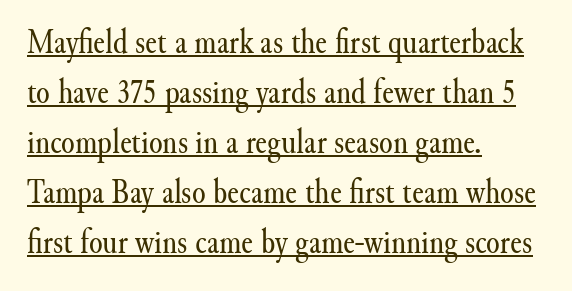
{"serif": "yes", "italic": "no", "bold": "no", "weight": "regular", "width": "normal", "stroke_contrast": "medium", "x_height": "small", "monospaced": "no", "underline": "yes", "align": "left", "line_spacing": "normal", "line_spacing_ratio": 1.43, "letter_spacing": "normal", "letter_spacing_em": 0.0, "glyph_px": 35}
